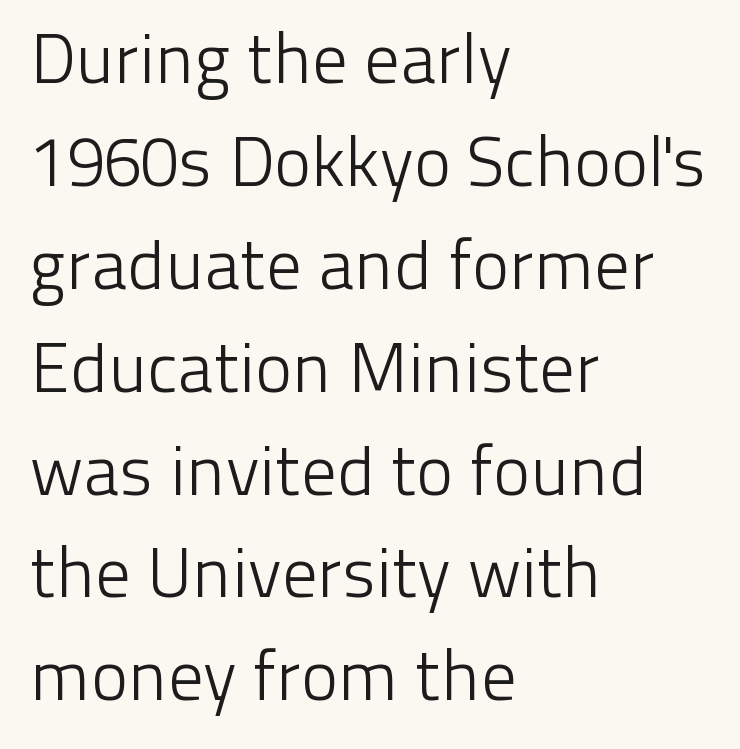
The passage shown is typeset with a sans-serif family. Caption: multi-line text, flush left, ragged right. Spacing verdict: proportional, widths tailored to each character. Stroke thickness stays within the range of a standard reading face or lighter.
